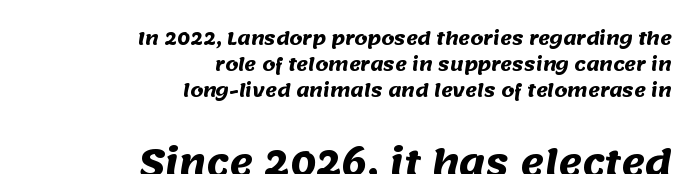
Stroke terminals: plain, sans-serif. Words appear dense and cohesive because spacing is normal. Teacher's note: observe the even right margin — that is flush-right alignment. What weight is shown? A full bold with thick strokes. Each row of text sits above clean, open space. Think of a printed novel: that variable character pitch is what you see here.
